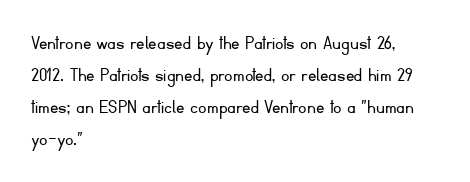
Q: Is the text bold? A: No.
Q: Is the text italic (slanted)? A: No, it is upright.
Q: Is the text underlined? A: No.
Q: How is the paragraph aligned? A: Left-aligned.
Q: Is the spacing between letters normal or unusually wide? A: Normal.
Q: Is the spacing between lines tight, normal or loose? A: Normal.
